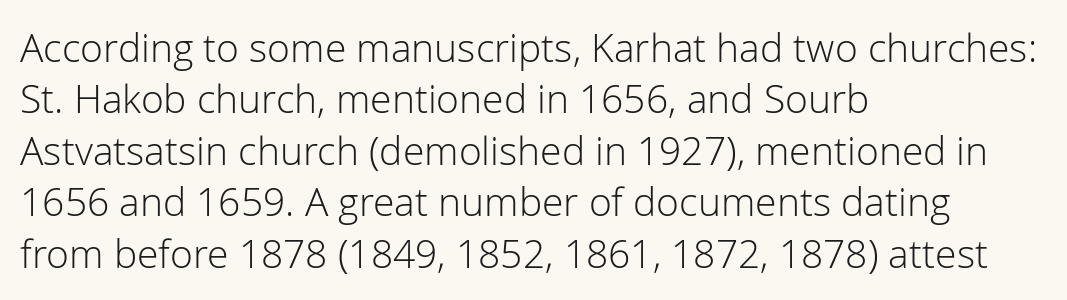
The image shows 39 px light sans-serif type, upright; set left-aligned, normal line spacing (1.32x), normal letter spacing, not underlined; low stroke contrast and a medium x-height.
